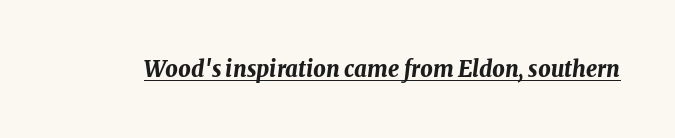
The rendering keeps characters at their native spacing. Tall strokes in this sample are angled rather than plumb. Does a line run under the words? Yes, clearly. Bold? Absolutely — the strokes are thick and heavy.
